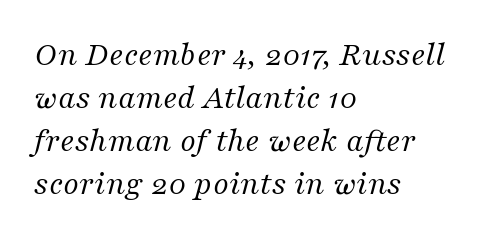
Check where the strokes stop: tiny serifs finish them off. A typesetter would call this proportional, since set widths differ per character. The glyphs look as if they've been sheared to an angle. A student would call this left alignment; a typographer would say flush left, rag right.
